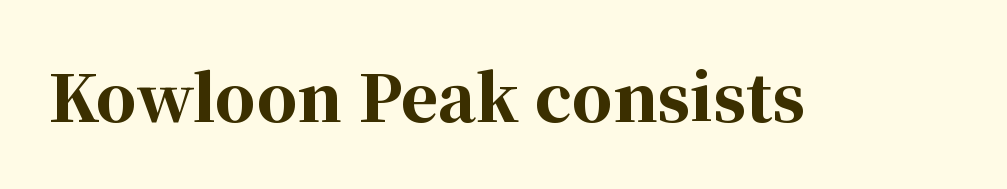
Thick stems and heavy bowls — unmistakably bold. A typesetter would mark this as roman, not italic. The letters sit at their default tracking, neither squeezed nor spread. Serif or sans? Serif — the stroke terminals have little feet.
